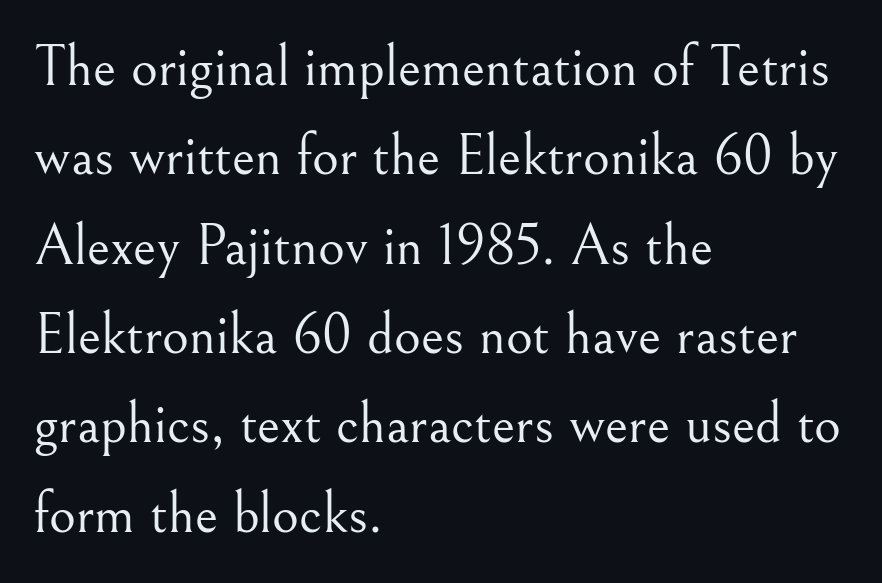
This rendering employs a face with finishing strokes, i.e., a serif. Vertical strokes here are truly vertical. The letters look calm and open, with moderate or lighter stems. The compositor pushed each line to the left boundary. Descenders hang freely into open space. The passage shown is typed in a proportional face where columns would drift.
